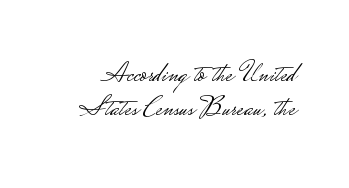
The image shows 29 px light, wide sans-serif type; set line spacing 1.18x, normal letter spacing, not underlined; low stroke contrast.
